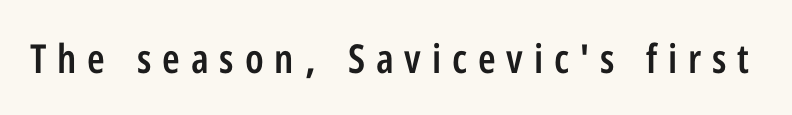
Each letter's strokes conclude bluntly, with no projecting serifs. Here the designer chose a conventional face with non-uniform glyph widths. Substantial extra tracking has been applied to these lines. Posture: straight, roman, zero tilt. The passage shown is semibold, sitting just below true bold. A clean baseline with only descenders dipping below it.
